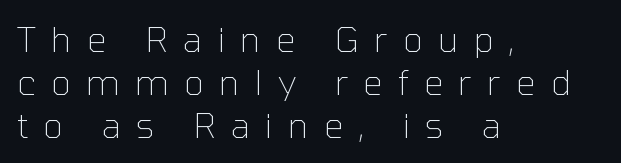
{"serif": "no", "italic": "no", "bold": "no", "weight": "thin", "width": "normal", "stroke_contrast": "low", "x_height": "medium", "monospaced": "no", "underline": "no", "align": "left", "line_spacing_ratio": 1.23, "letter_spacing": "wide", "letter_spacing_em": 0.43, "glyph_px": 35}
